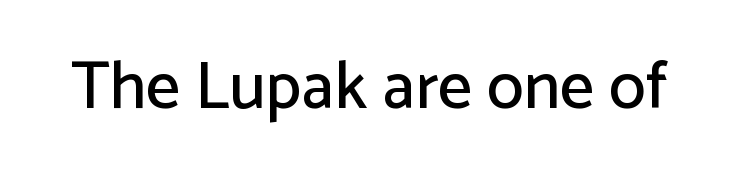
The image shows 67 px sans-serif type, upright; set normal letter spacing, not underlined; low stroke contrast and a medium x-height.
